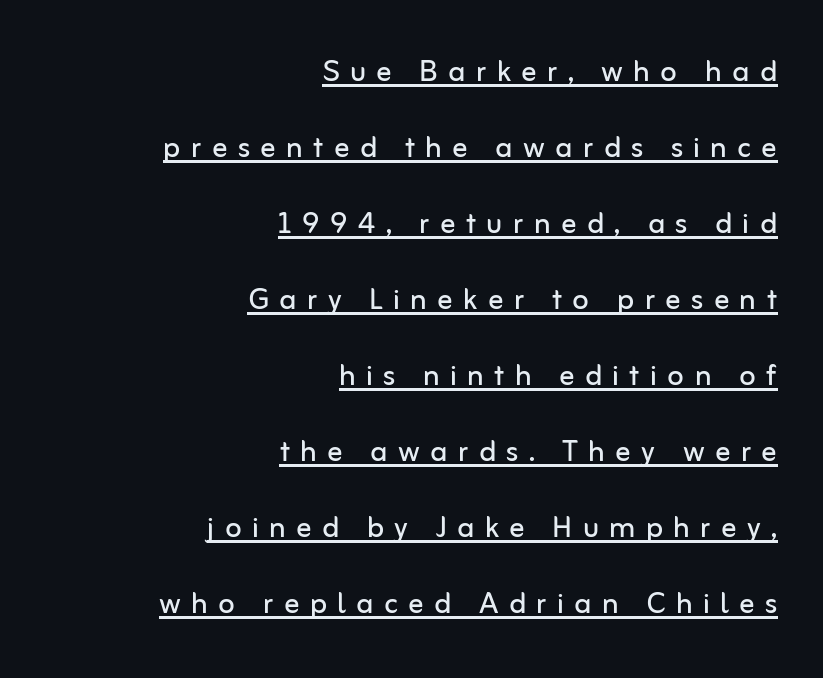
The passage shown is typed in a proportional face where columns would drift. This sample uses an upright cut, with every glyph sitting square on the baseline. The space between consecutive lines is lavish. Stems here are at most as thick as an everyday book face. A typesetter would call this heavily tracked-out type. The ragged edge is on the left, which tells us the setting is flush right.
